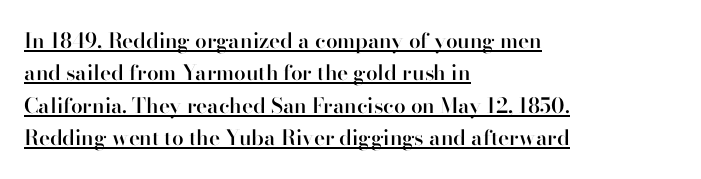
Line beginnings align vertically; line endings do not. One glance says typical: line gaps are just what's usual. The passage shown has conventional tracking throughout. This is the in-between weight designers call semibold or demi. The specimen includes a rule beneath the text block's lines.
